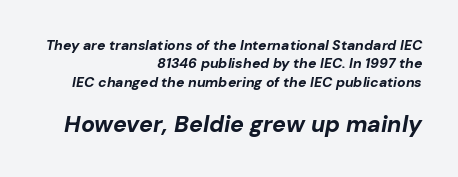
{"italic": "yes", "lean": "right", "slant_degrees": 10, "bold": "yes", "underline": "no", "align": "right", "line_spacing": "normal", "line_spacing_ratio": 1.31, "letter_spacing": "normal", "letter_spacing_em": 0.0, "larger_block": "second", "size_ratio": 1.64, "glyph_px": 23}
